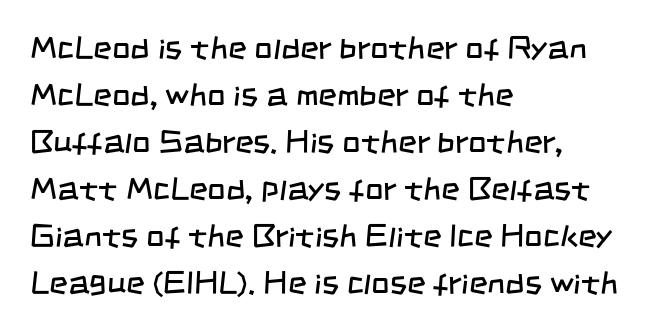
The image shows 32 px regular-weight, condensed sans-serif type; set left-aligned, normal line spacing (1.47x), normal letter spacing, not underlined; low stroke contrast and a large x-height.
